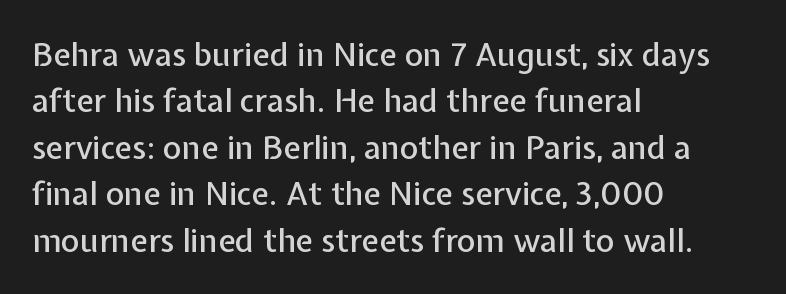
Q: Is the text italic (slanted)? A: No, it is upright.
Q: Is the typeface a serif or a sans-serif typeface? A: Sans-serif.
Q: Is the text underlined? A: No.
Q: How is the paragraph aligned? A: Left-aligned.
Q: Is the spacing between letters normal or unusually wide? A: Normal.
Q: Is the spacing between lines tight, normal or loose? A: Normal.
Q: Width (condensed, normal, or wide)? A: Normal.
Q: Stroke contrast? A: Low.
Q: x-height? A: Medium.
Q: Monospaced? A: No.
